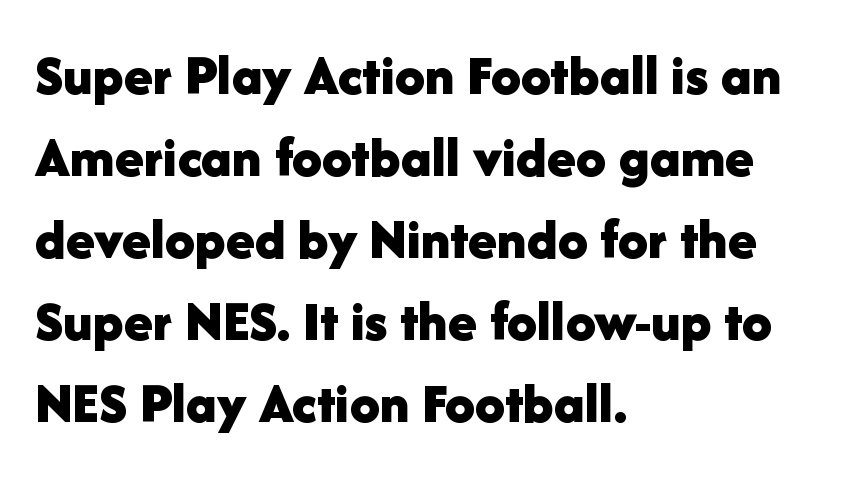
The image shows 59 px bold sans-serif type, upright; set left-aligned, normal line spacing (1.39x), normal letter spacing, not underlined; low stroke contrast and a medium x-height.
